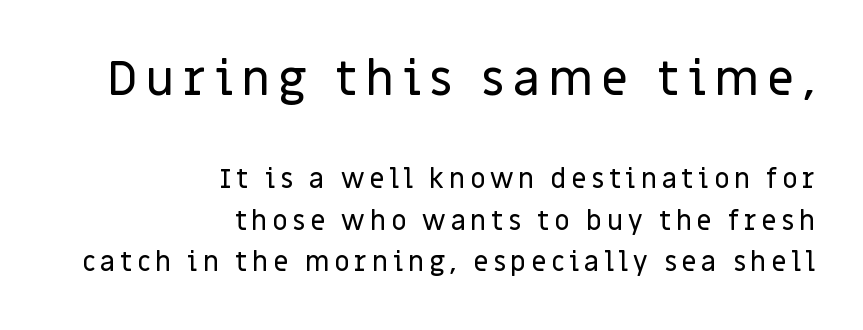
{"serif": "no", "italic": "no", "width": "normal", "stroke_contrast": "low", "x_height": "large", "monospaced": "no", "underline": "no", "align": "right", "line_spacing": "normal", "line_spacing_ratio": 1.55, "larger_block": "first", "size_ratio": 1.78, "glyph_px": 48}
